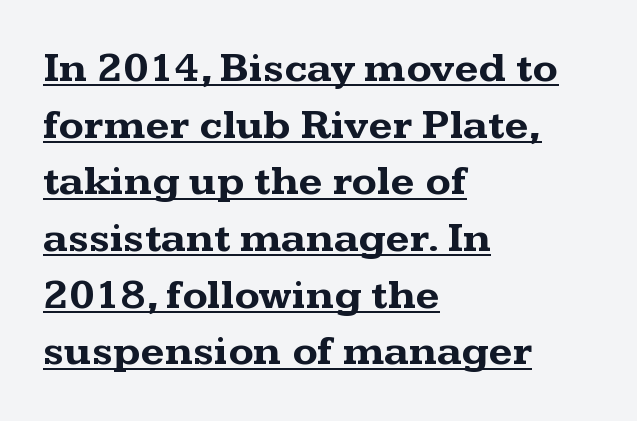
These lines are set flush left with a ragged right edge. The glyphs in this specimen are seriffed. The leading is moderate, giving the passage an even texture. Looks like regular typesetting: each glyph gets only the width it needs.
